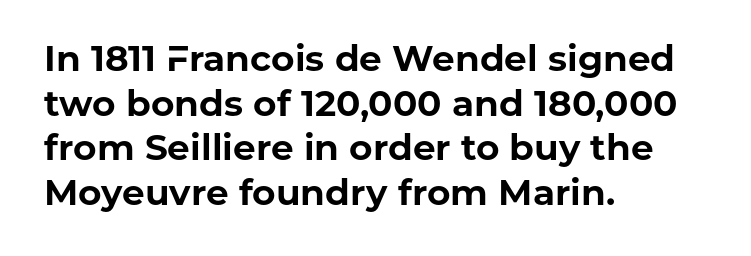
This sample uses plain, unmodified letter spacing. Horizontal alignment here is leftward, the default for most running prose. Varying glyph widths throughout — classic text-font behaviour. The gap between lines stays unmarked. Tall strokes in this sample are plumb rather than angled.
